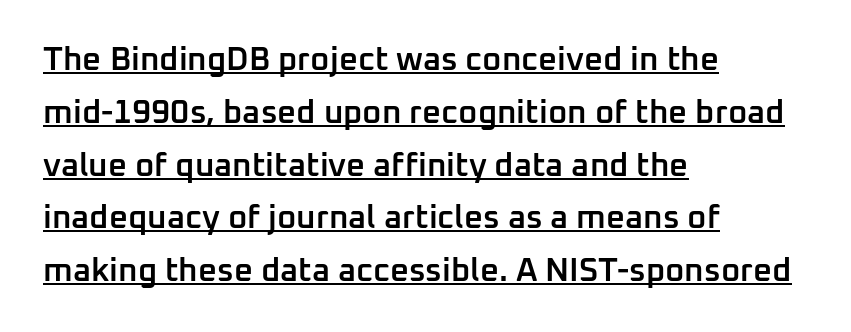
{"serif": "no", "italic": "no", "bold": "semi", "weight": "semibold", "width": "normal", "stroke_contrast": "low", "x_height": "medium", "monospaced": "no", "underline": "yes", "align": "left", "line_spacing": "normal", "line_spacing_ratio": 1.6, "letter_spacing": "normal", "letter_spacing_em": 0.0, "glyph_px": 33}
